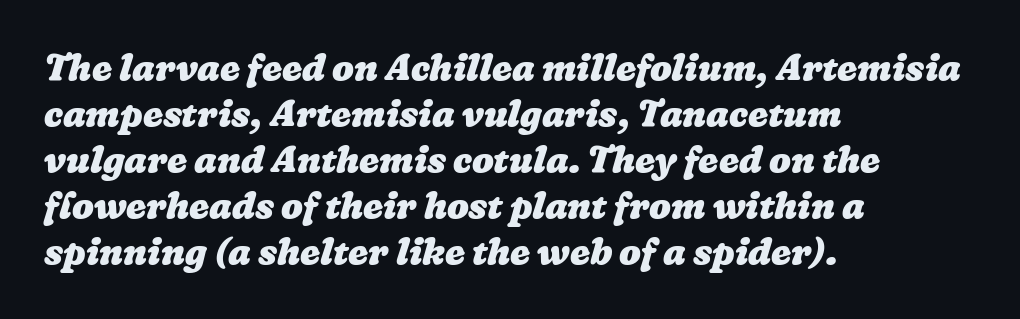
The image shows 36 px heavy, wide type; set left-aligned, normal line spacing (1.28x), normal letter spacing, not underlined; low stroke contrast and a medium x-height.
